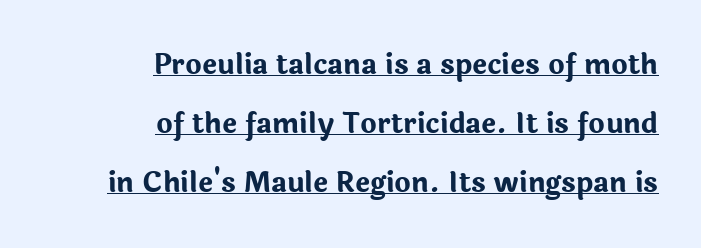
The image shows 28 px bold sans-serif type, upright; set right-aligned, loose line spacing (2.1x), normal letter spacing, underlined; low stroke contrast and a medium x-height.
